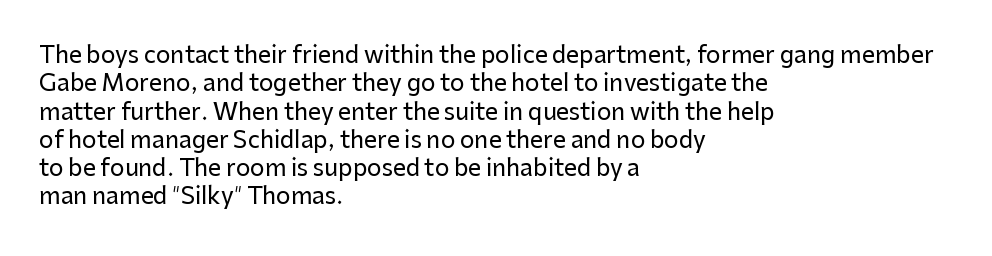
The image shows 23 px text type, upright; set left-aligned, line spacing 1.23x, normal letter spacing, not underlined.
